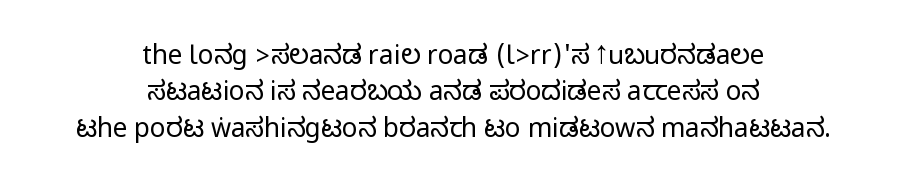
No word sits above an underline. Compared with typical body copy, the letter spacing here is the same. Vertical strokes here are truly vertical. The designer left line spacing at the default. Each line is balanced around a shared central axis.
